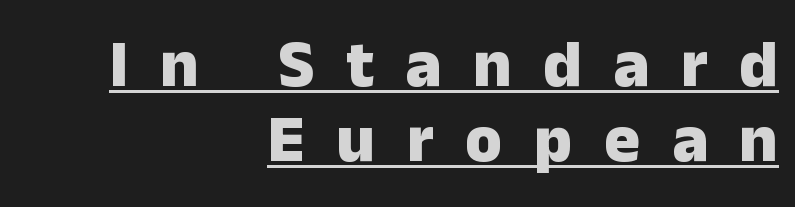
{"serif": "no", "italic": "no", "bold": "yes", "weight": "heavy", "width": "normal", "stroke_contrast": "low", "x_height": "medium", "monospaced": "no", "underline": "yes", "align": "right", "line_spacing": "tight", "line_spacing_ratio": 1.12, "letter_spacing": "wide", "letter_spacing_em": 0.47, "glyph_px": 67}
